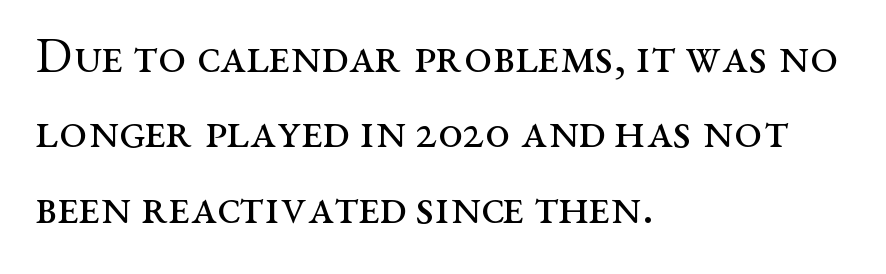
Q: Is the text bold? A: No.
Q: Is the text italic (slanted)? A: No, it is upright.
Q: Is the typeface a serif or a sans-serif typeface? A: Serif.
Q: Is the text underlined? A: No.
Q: How is the paragraph aligned? A: Left-aligned.
Q: Is the spacing between letters normal or unusually wide? A: Normal.
Q: Is the spacing between lines tight, normal or loose? A: Normal.
Q: Width (condensed, normal, or wide)? A: Wide.
Q: Stroke contrast? A: Medium.
Q: x-height? A: Medium.
Q: Monospaced? A: No.
